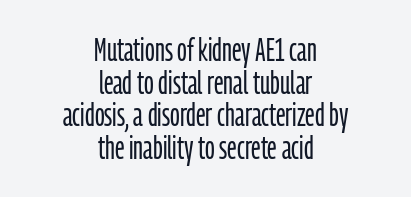
Q: Is the text bold? A: No.
Q: Is the text italic (slanted)? A: No, it is upright.
Q: Is the typeface a serif or a sans-serif typeface? A: Sans-serif.
Q: Is the text underlined? A: No.
Q: How is the paragraph aligned? A: Centered.
Q: Is the spacing between letters normal or unusually wide? A: Normal.
Q: Is the spacing between lines tight, normal or loose? A: Tight.
Q: Width (condensed, normal, or wide)? A: Condensed.
Q: Stroke contrast? A: Low.
Q: x-height? A: Medium.
Q: Monospaced? A: No.
